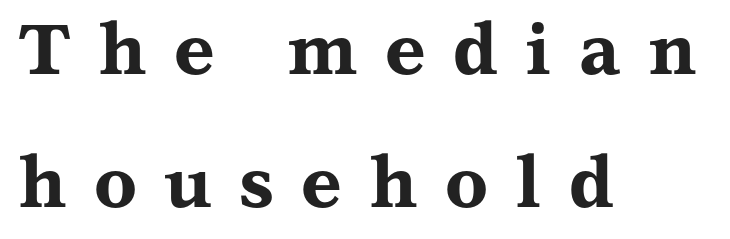
The image shows 70 px bold, wide serif type, upright; set left-aligned, loose line spacing (1.9x), unusually wide letter spacing (+0.39 em), not underlined; medium stroke contrast and a medium x-height.
